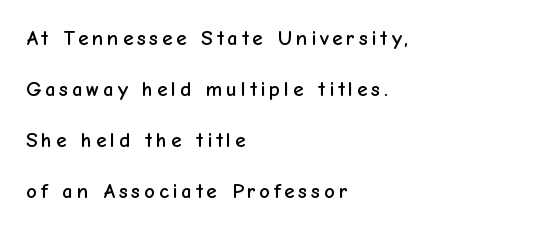
Q: Is the text italic (slanted)? A: No, it is upright.
Q: Is the text underlined? A: No.
Q: How is the paragraph aligned? A: Left-aligned.
Q: Is the spacing between lines tight, normal or loose? A: Loose.
